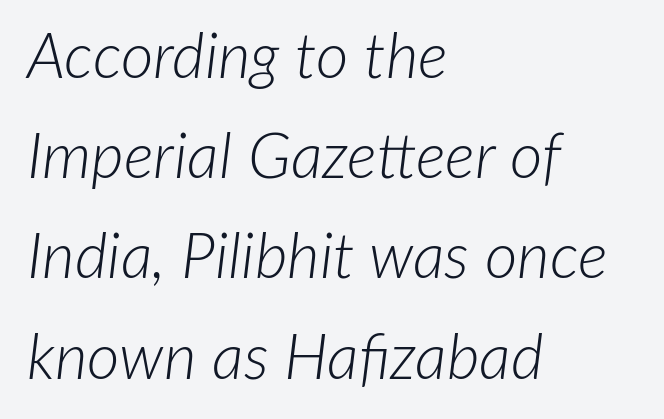
Q: Is the text bold? A: No.
Q: Is the text italic (slanted)? A: Yes, it leans right by about 7 degrees.
Q: Is the text underlined? A: No.
Q: How is the paragraph aligned? A: Left-aligned.
Q: Is the spacing between letters normal or unusually wide? A: Normal.
Q: Is the spacing between lines tight, normal or loose? A: Normal.
Q: Width (condensed, normal, or wide)? A: Normal.
Q: Stroke contrast? A: Low.
Q: x-height? A: Medium.
Q: Monospaced? A: No.
